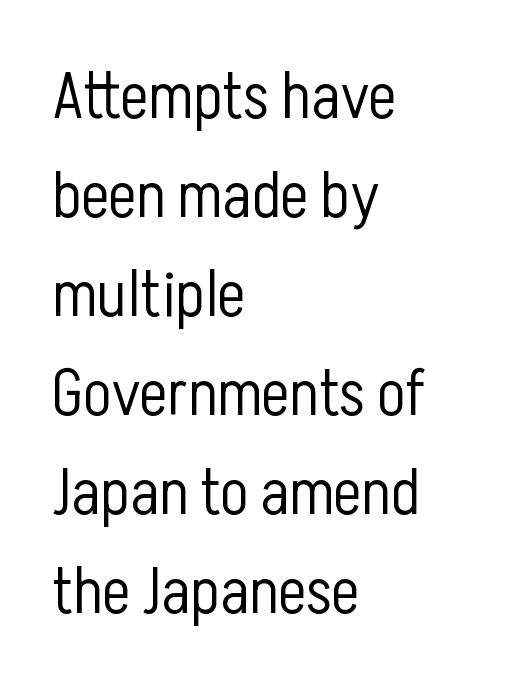
{"serif": "no", "italic": "no", "bold": "no", "weight": "light", "width": "condensed", "stroke_contrast": "low", "x_height": "medium", "monospaced": "no", "underline": "no", "align": "left", "line_spacing": "normal", "line_spacing_ratio": 1.5, "letter_spacing": "normal", "letter_spacing_em": 0.0, "glyph_px": 66}
